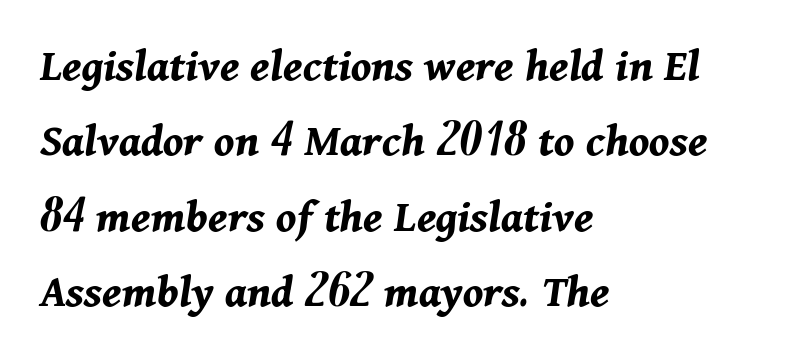
Q: Is the text bold? A: Yes.
Q: Is the text italic (slanted)? A: Yes, it leans right by about 11 degrees.
Q: Is the text underlined? A: No.
Q: How is the paragraph aligned? A: Left-aligned.
Q: Is the spacing between letters normal or unusually wide? A: Normal.
Q: Is the spacing between lines tight, normal or loose? A: Normal.
Q: Width (condensed, normal, or wide)? A: Normal.
Q: Stroke contrast? A: Medium.
Q: x-height? A: Medium.
Q: Monospaced? A: No.
